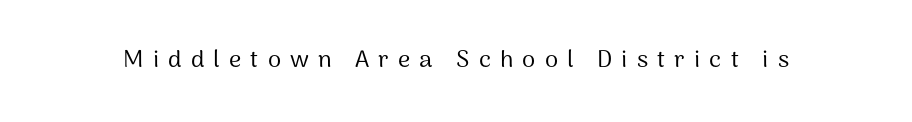
{"italic": "no", "bold": "no", "underline": "no", "letter_spacing": "wide", "letter_spacing_em": 0.38, "glyph_px": 24}
